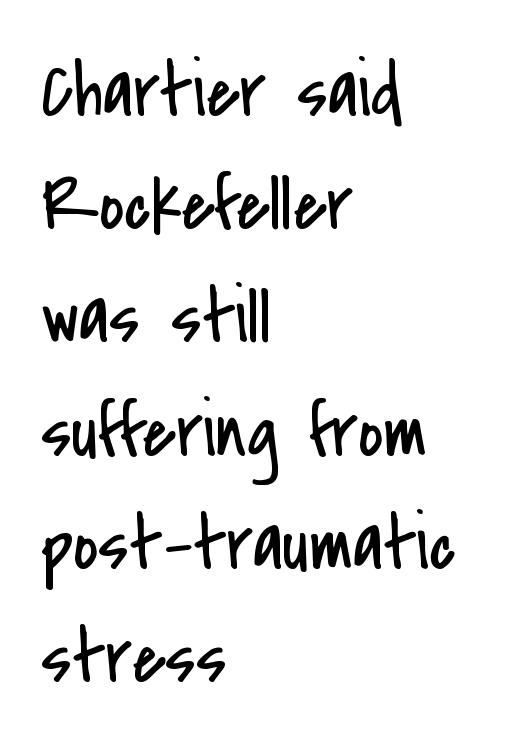
Q: Is the text bold? A: No.
Q: Is the text italic (slanted)? A: No, it is upright.
Q: Is the typeface a serif or a sans-serif typeface? A: Sans-serif.
Q: Is the text underlined? A: No.
Q: How is the paragraph aligned? A: Left-aligned.
Q: Is the spacing between letters normal or unusually wide? A: Normal.
Q: Is the spacing between lines tight, normal or loose? A: Normal.
Q: Width (condensed, normal, or wide)? A: Condensed.
Q: Stroke contrast? A: Low.
Q: x-height? A: Small.
Q: Monospaced? A: No.
